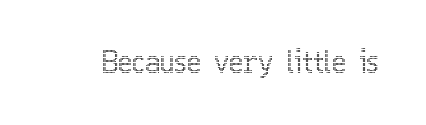
{"italic": "no", "width": "condensed", "x_height": "medium", "monospaced": "no", "underline": "no", "letter_spacing": "normal", "letter_spacing_em": 0.0, "glyph_px": 30}
